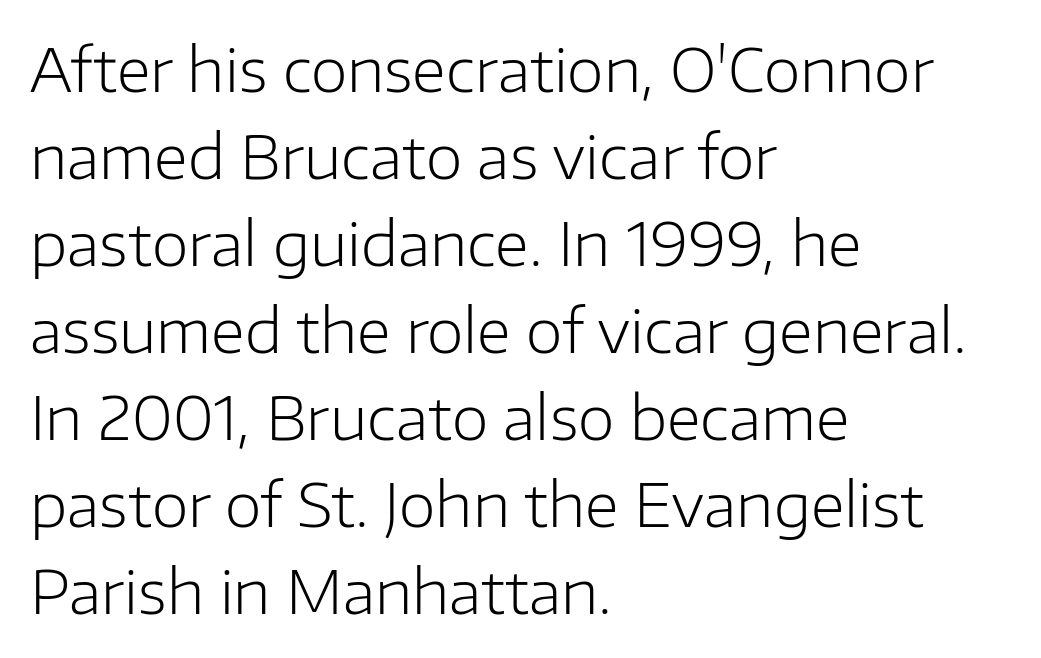
{"serif": "no", "italic": "no", "bold": "no", "weight": "light", "width": "normal", "stroke_contrast": "low", "x_height": "medium", "monospaced": "no", "underline": "no", "align": "left", "line_spacing": "normal", "line_spacing_ratio": 1.45, "letter_spacing": "normal", "letter_spacing_em": 0.0, "glyph_px": 60}
